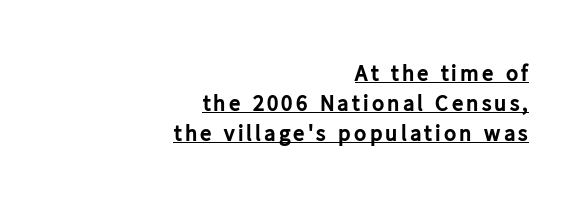
The image shows 23 px bold type, upright; set right-aligned, normal line spacing (1.3x), underlined.
